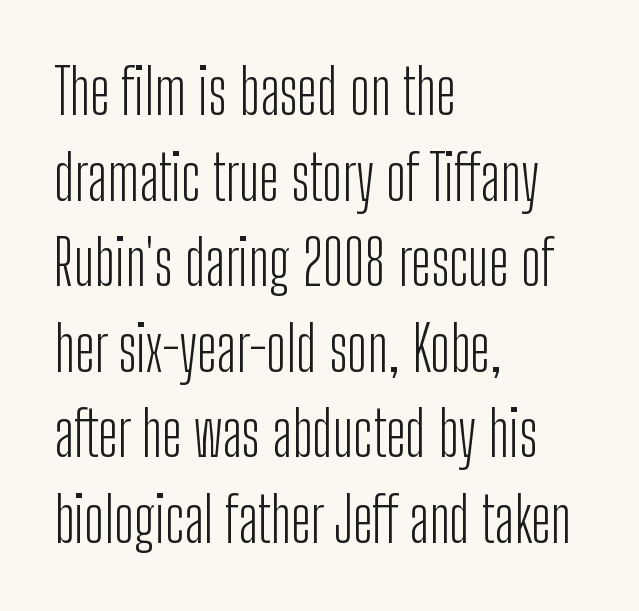
The image shows 62 px light, condensed sans-serif type, upright; set left-aligned, normal line spacing (1.38x), normal letter spacing, not underlined; low stroke contrast and a medium x-height.
